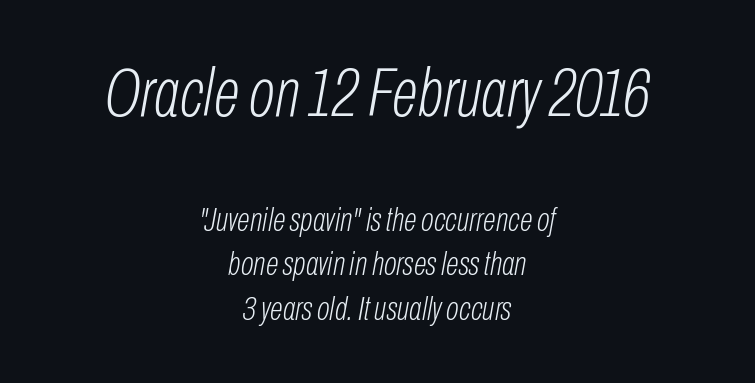
The weight would be labelled regular, book, light, or lighter still. The rendering positions every line midway between the sides. The line texture is even and compact thanks to regular tracking. Type size steps down from the first block to the second. Anything drawn beneath the words? Only blank space.
